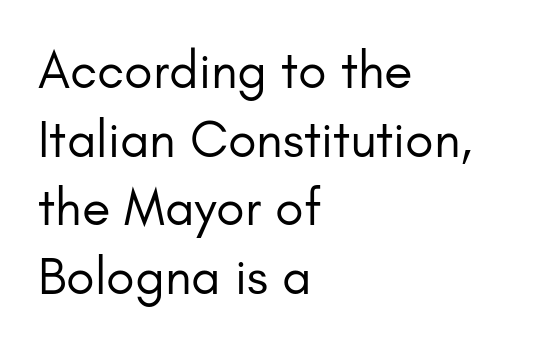
The image shows 52 px regular-weight sans-serif type, upright; set left-aligned, normal line spacing (1.32x), normal letter spacing, not underlined; low stroke contrast and a small x-height.
